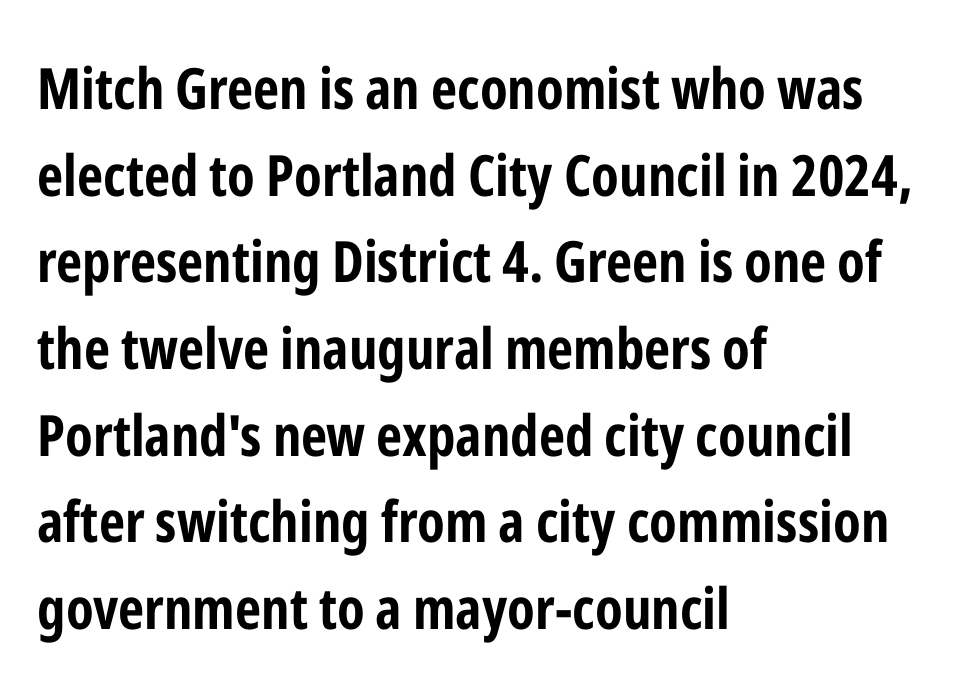
{"serif": "no", "italic": "no", "bold": "yes", "weight": "bold", "width": "condensed", "stroke_contrast": "low", "x_height": "medium", "monospaced": "no", "underline": "no", "align": "left", "line_spacing": "normal", "line_spacing_ratio": 1.52, "letter_spacing": "normal", "letter_spacing_em": 0.0, "glyph_px": 57}
